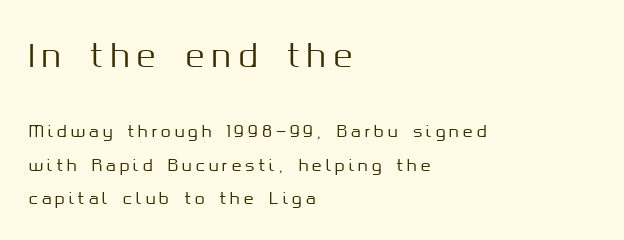
The image shows 31 px sans-serif type, upright; set left-aligned, loose line spacing (2.08x), unusually wide letter spacing (+0.24 em), not underlined; the first (top) block is 1.94x larger; medium stroke contrast and a medium x-height.
